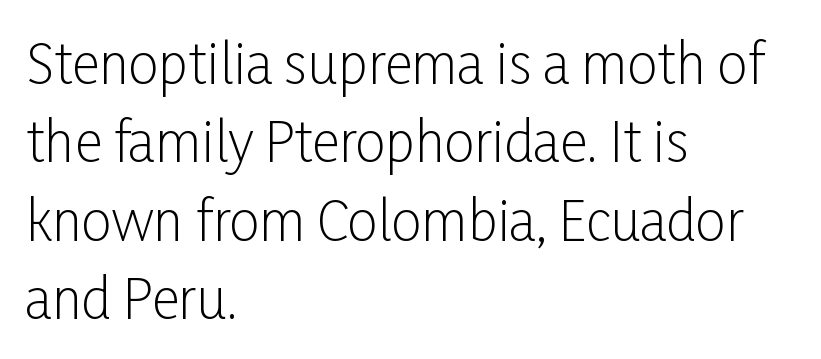
Q: Is the text bold? A: No.
Q: Is the text italic (slanted)? A: No, it is upright.
Q: Is the typeface a serif or a sans-serif typeface? A: Sans-serif.
Q: Is the text underlined? A: No.
Q: How is the paragraph aligned? A: Left-aligned.
Q: Is the spacing between letters normal or unusually wide? A: Normal.
Q: Is the spacing between lines tight, normal or loose? A: Normal.
Q: Width (condensed, normal, or wide)? A: Condensed.
Q: Stroke contrast? A: Low.
Q: x-height? A: Medium.
Q: Monospaced? A: No.
